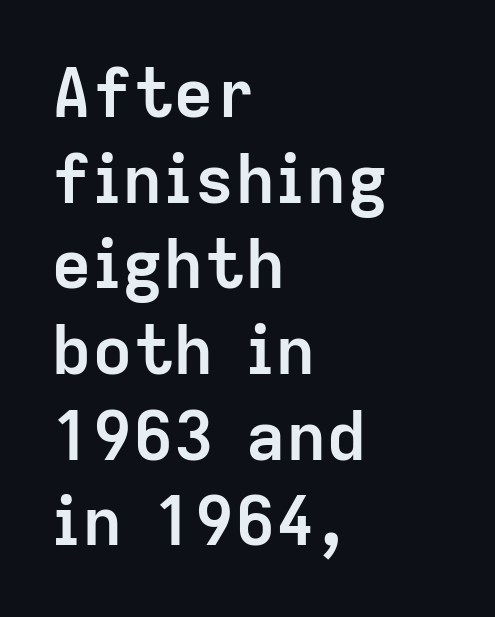
Q: Is the text bold? A: Yes.
Q: Is the text italic (slanted)? A: No, it is upright.
Q: Is the typeface a serif or a sans-serif typeface? A: Sans-serif.
Q: Is the text underlined? A: No.
Q: How is the paragraph aligned? A: Left-aligned.
Q: Is the spacing between letters normal or unusually wide? A: Normal.
Q: Is the spacing between lines tight, normal or loose? A: Normal.
Q: Width (condensed, normal, or wide)? A: Normal.
Q: Stroke contrast? A: Low.
Q: x-height? A: Medium.
Q: Monospaced? A: No.
